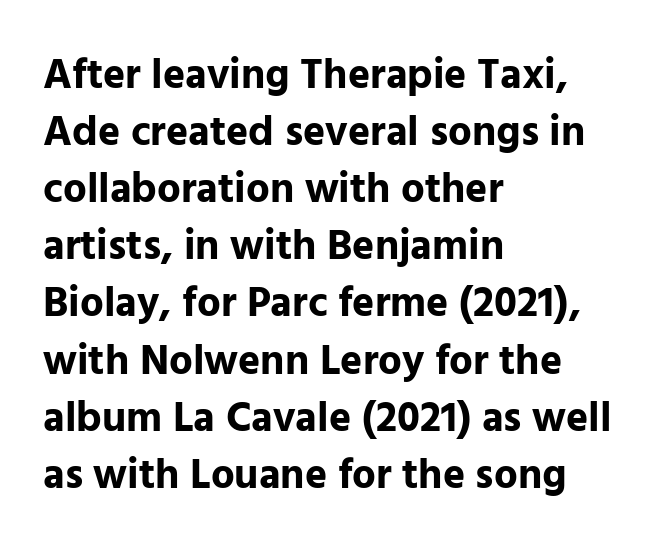
The ragged edge is on the right, which tells us the setting is flush left. The glyphs in this specimen are sans serif. Anything drawn beneath the words? Only blank space. Nope, not italic — everything's standing straight. The rendering uses a moderate line-height, typical for paragraphs.
